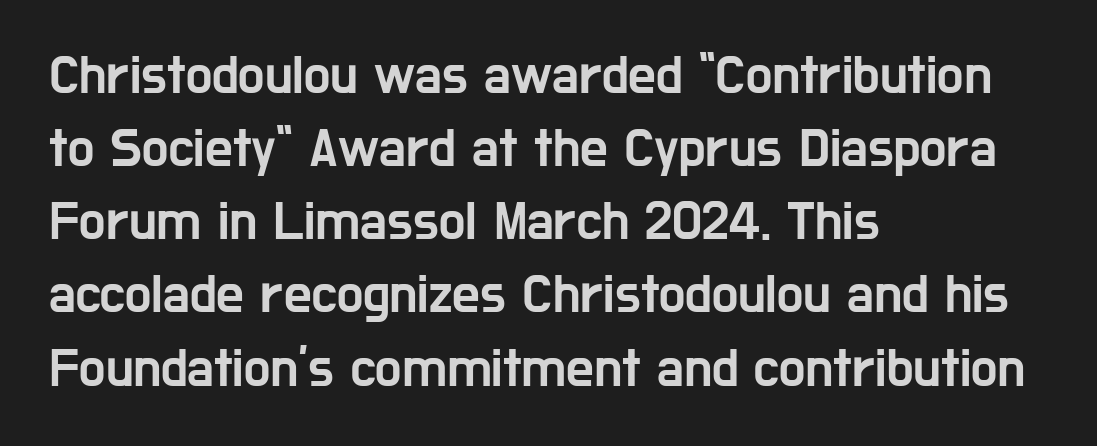
{"serif": "no", "italic": "no", "width": "condensed", "stroke_contrast": "low", "x_height": "medium", "monospaced": "no", "underline": "no", "align": "left", "line_spacing": "normal", "line_spacing_ratio": 1.33, "letter_spacing": "normal", "letter_spacing_em": 0.0, "glyph_px": 55}
